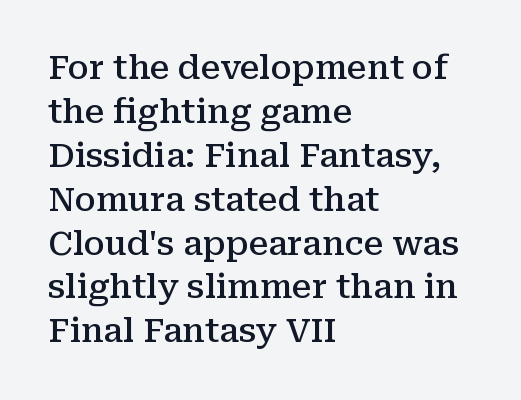
The passage shown stacks its lines at a standard gap. Here the glyphs are tracked normally, forming tight word shapes. A clean baseline with only descenders dipping below it. The sample has been set in demibold, a notch under bold. Spacing verdict: proportional, widths tailored to each character.
